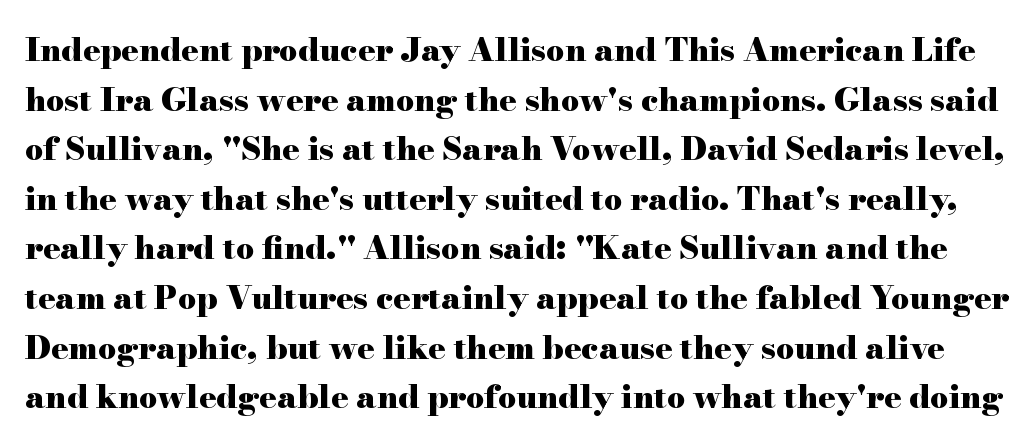
Each letter's strokes conclude with small projecting serifs. The gaps between neighbouring characters are ordinary and unremarkable. Plain, unruled lines of type. Character widths vary here, with narrow letters taking less room than wide ones. Quick note: not italic, upright. As a designer I'd log this as weight 700, bold.
